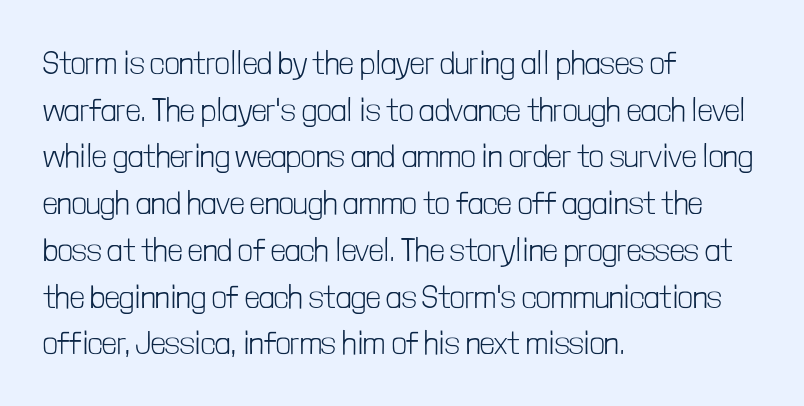
{"serif": "no", "italic": "no", "bold": "no", "weight": "light", "width": "condensed", "stroke_contrast": "low", "x_height": "medium", "monospaced": "no", "underline": "no", "align": "left", "line_spacing": "normal", "line_spacing_ratio": 1.46, "letter_spacing": "normal", "letter_spacing_em": 0.0, "glyph_px": 32}
